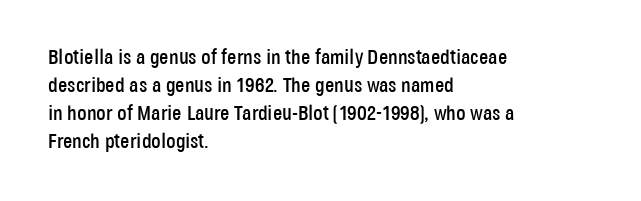
Teacher's note: observe the even left margin — that is flush-left alignment. No italicization has been applied; the sample stays upright. Clear beneath every line of the passage. Honestly, the letter spacing is just normal — you wouldn't notice it. A typesetter would call this leading conventional body-copy spacing.
